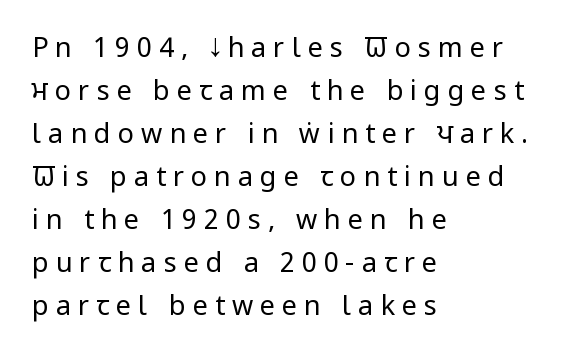
Q: Is the text bold? A: No.
Q: Is the text italic (slanted)? A: No, it is upright.
Q: Is the text underlined? A: No.
Q: How is the paragraph aligned? A: Left-aligned.
Q: Is the spacing between letters normal or unusually wide? A: Unusually wide.
Q: Is the spacing between lines tight, normal or loose? A: Normal.
